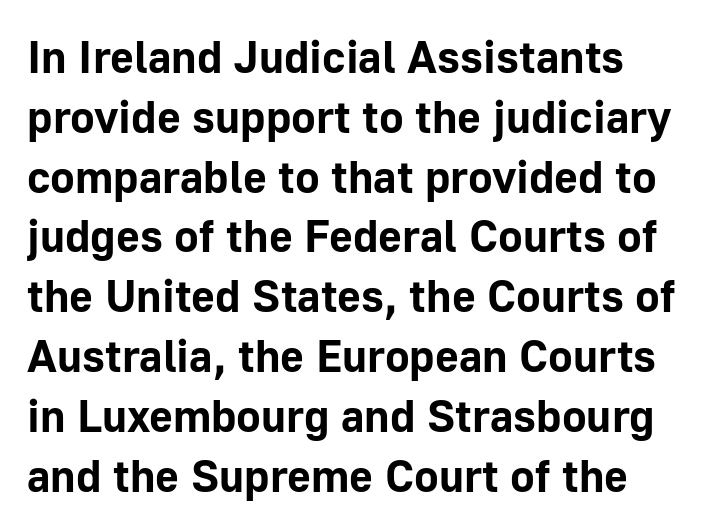
{"serif": "no", "italic": "no", "bold": "yes", "weight": "bold", "width": "normal", "stroke_contrast": "low", "x_height": "medium", "monospaced": "no", "underline": "no", "line_spacing": "normal", "line_spacing_ratio": 1.3, "letter_spacing": "normal", "letter_spacing_em": 0.0, "glyph_px": 46}
